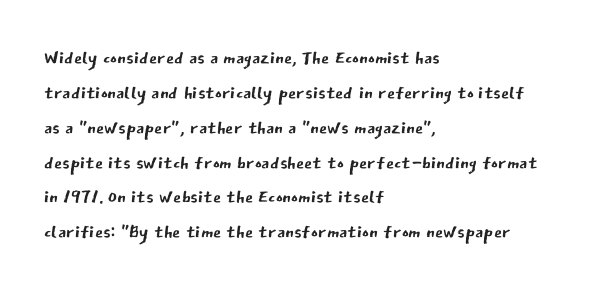
Q: Is the text bold? A: No.
Q: Is the text italic (slanted)? A: No, it is upright.
Q: Is the text underlined? A: No.
Q: How is the paragraph aligned? A: Left-aligned.
Q: Is the spacing between letters normal or unusually wide? A: Normal.
Q: Is the spacing between lines tight, normal or loose? A: Normal.
